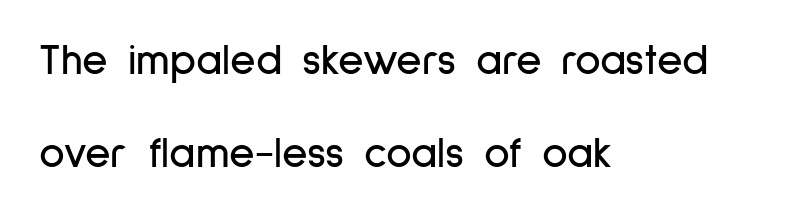
{"serif": "no", "italic": "no", "width": "condensed", "stroke_contrast": "low", "x_height": "medium", "monospaced": "no", "underline": "no", "align": "left", "line_spacing": "loose", "line_spacing_ratio": 2.11, "letter_spacing": "normal", "letter_spacing_em": 0.0, "glyph_px": 44}
